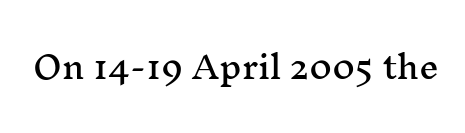
The passage shown is typed in a proportional face where columns would drift. A clean baseline with only descenders dipping below it. Ordinary non-slanted type is in use. A serif font was chosen for this passage. The passage shown has conventional tracking throughout.
